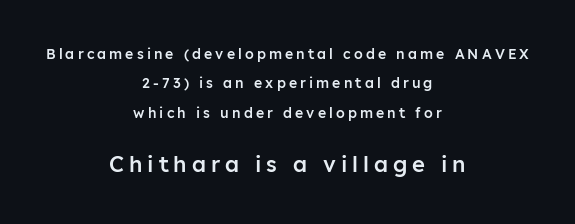
Q: Is the text bold? A: Semi-bold.
Q: Is the text italic (slanted)? A: No, it is upright.
Q: Is the text underlined? A: No.
Q: How is the paragraph aligned? A: Centered.
Q: Is the spacing between letters normal or unusually wide? A: Unusually wide.
Q: Is the spacing between lines tight, normal or loose? A: Loose.
Q: Which block of text is set in a larger size, the first (top) or the second (bottom)? A: The second (bottom) one.
